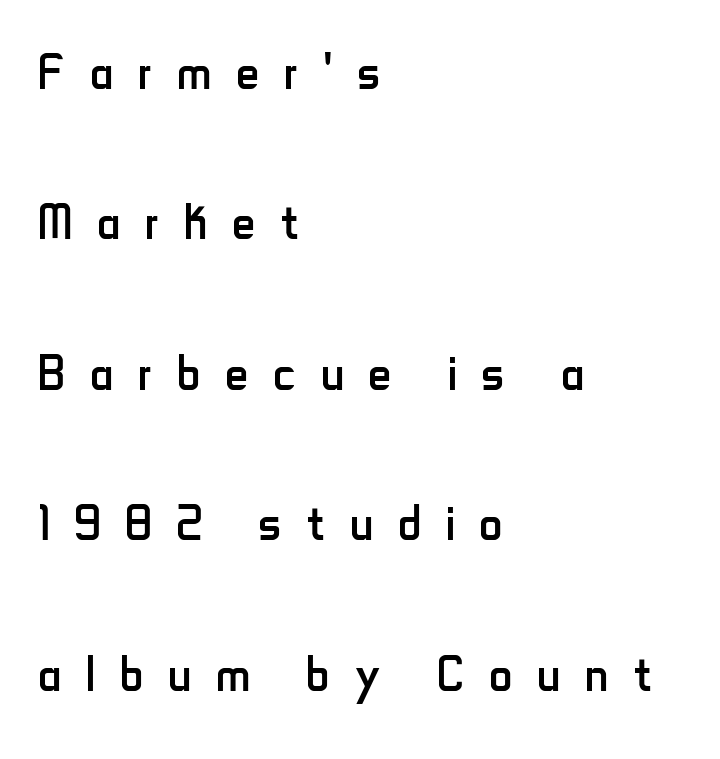
You could not count columns in this text — the font is proportionally spaced. Posture: upright roman. Classification — sans serif. The strokes carry an ordinary text weight at most.
